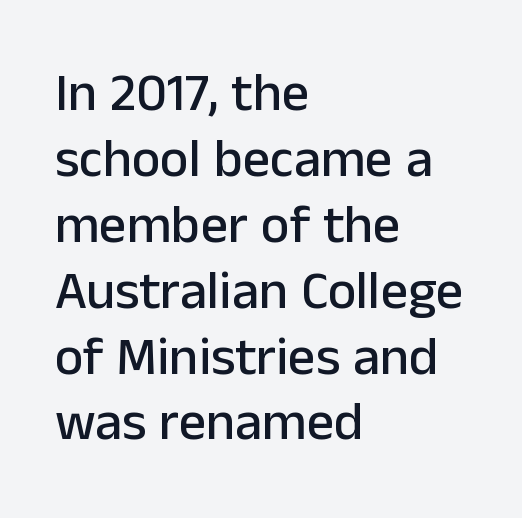
In terms of letterform style, serifs are entirely absent. The paragraph shown leans on its left margin. Honestly, the letter spacing is just normal — you wouldn't notice it. The rendering uses natural spacing where letterforms have individual widths. Clear beneath every line of the passage. Vertical strokes here are truly vertical.
